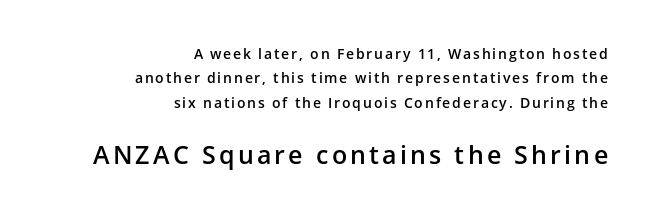
Q: Is the text bold? A: Semi-bold.
Q: Is the text italic (slanted)? A: No, it is upright.
Q: Is the text underlined? A: No.
Q: How is the paragraph aligned? A: Right-aligned.
Q: Which block of text is set in a larger size, the first (top) or the second (bottom)? A: The second (bottom) one.
